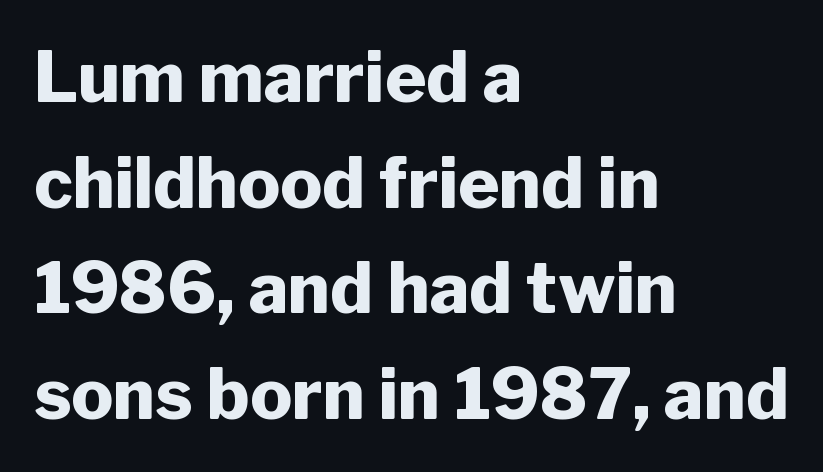
Compared with an ordinary text face, these strokes are far heavier — a full bold. Descenders hang freely into open space. The characters display no serif detailing; their extremities are plain. Characters remain perfectly vertical along every line. Tracking here is standard; glyphs follow each other at the usual distance.
